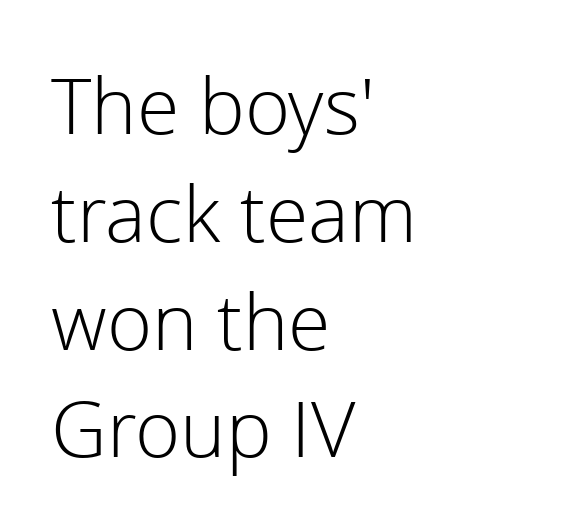
{"serif": "no", "italic": "no", "bold": "no", "weight": "light", "width": "normal", "x_height": "medium", "monospaced": "no", "underline": "no", "align": "left", "line_spacing": "normal", "line_spacing_ratio": 1.4, "letter_spacing": "normal", "letter_spacing_em": 0.0, "glyph_px": 77}
